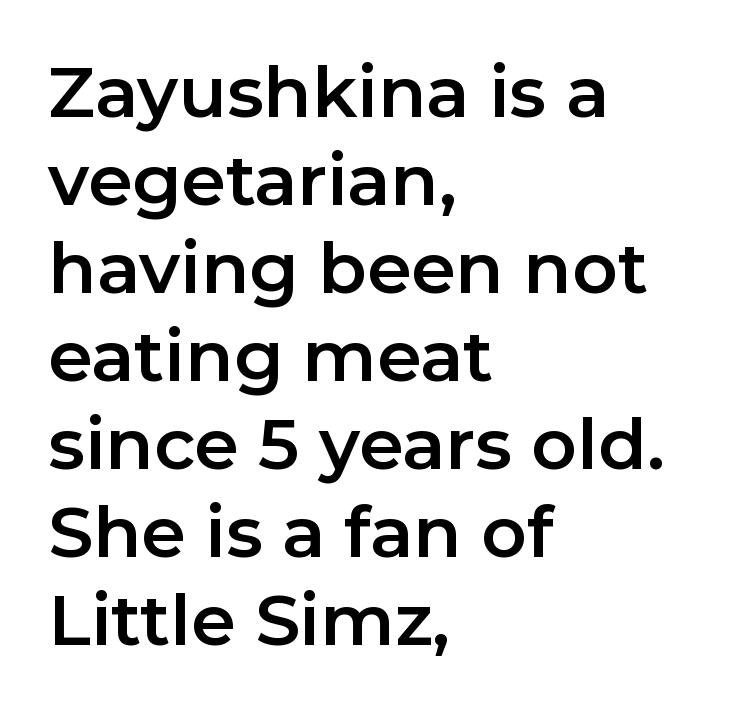
{"serif": "no", "italic": "no", "width": "normal", "stroke_contrast": "low", "x_height": "medium", "monospaced": "no", "underline": "no", "align": "left", "line_spacing_ratio": 1.24, "letter_spacing": "normal", "letter_spacing_em": 0.0, "glyph_px": 71}
